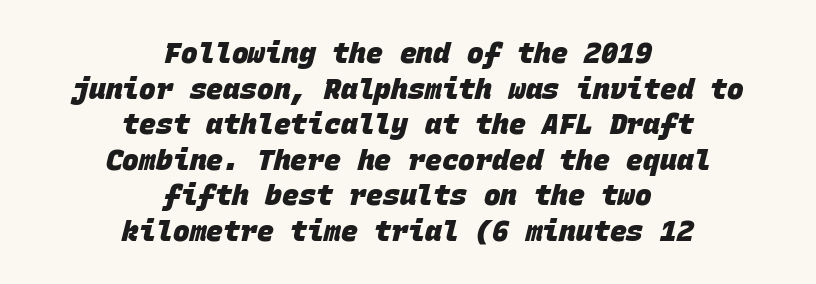
{"serif": "no", "bold": "yes", "weight": "heavy", "width": "normal", "stroke_contrast": "low", "x_height": "large", "monospaced": "yes", "underline": "no", "align": "center", "line_spacing": "normal", "line_spacing_ratio": 1.27, "letter_spacing": "normal", "letter_spacing_em": 0.0, "glyph_px": 28}
